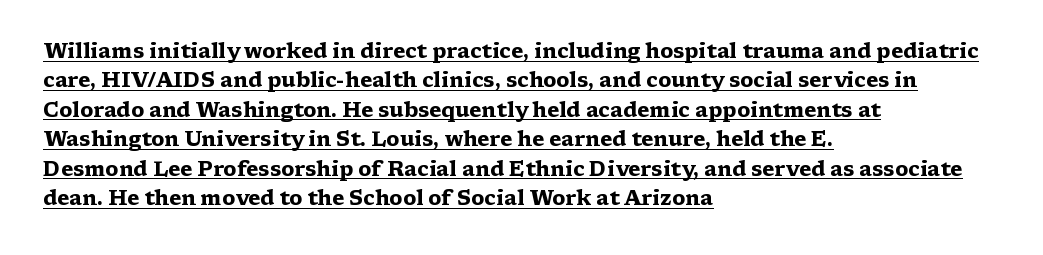
{"italic": "no", "bold": "yes", "underline": "yes", "align": "left", "line_spacing": "normal", "line_spacing_ratio": 1.47, "letter_spacing": "normal", "letter_spacing_em": 0.0, "glyph_px": 20}
